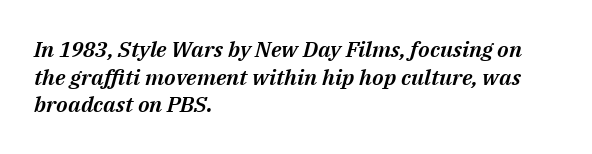
{"italic": "yes", "lean": "right", "slant_degrees": 14, "underline": "no", "align": "left", "line_spacing": "normal", "line_spacing_ratio": 1.26, "letter_spacing": "normal", "letter_spacing_em": 0.0, "glyph_px": 22}
